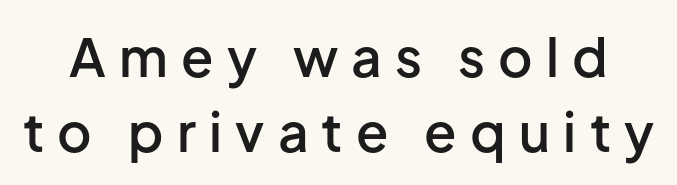
Q: Is the text bold? A: Semi-bold.
Q: Is the text italic (slanted)? A: No, it is upright.
Q: Is the typeface a serif or a sans-serif typeface? A: Sans-serif.
Q: Is the text underlined? A: No.
Q: Is the spacing between letters normal or unusually wide? A: Unusually wide.
Q: Is the spacing between lines tight, normal or loose? A: Normal.
Q: Width (condensed, normal, or wide)? A: Normal.
Q: Stroke contrast? A: Low.
Q: x-height? A: Medium.
Q: Monospaced? A: No.
